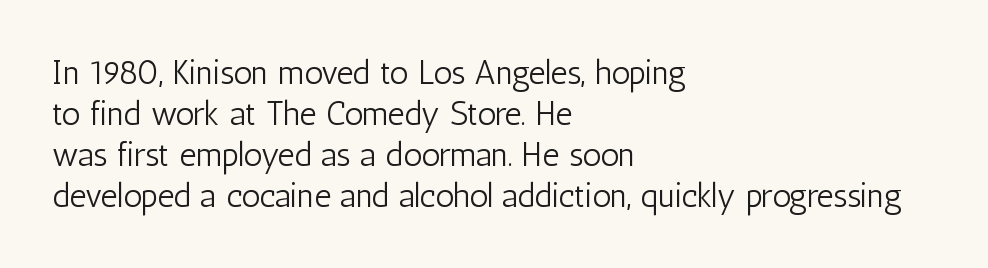
No chunkiness to these letters — they're not bold. These lines keep a tight, regular rhythm from letter to letter. The passage shown is not underscored anywhere. Every stem runs plumb, perpendicular to the baseline.
